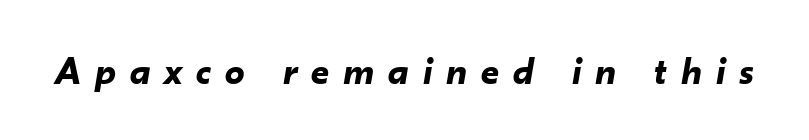
Q: Is the text bold? A: Yes.
Q: Is the text italic (slanted)? A: Yes, it leans right by about 10 degrees.
Q: Is the text underlined? A: No.
Q: Is the spacing between letters normal or unusually wide? A: Unusually wide.
Q: Width (condensed, normal, or wide)? A: Normal.
Q: Stroke contrast? A: Low.
Q: x-height? A: Small.
Q: Monospaced? A: No.
